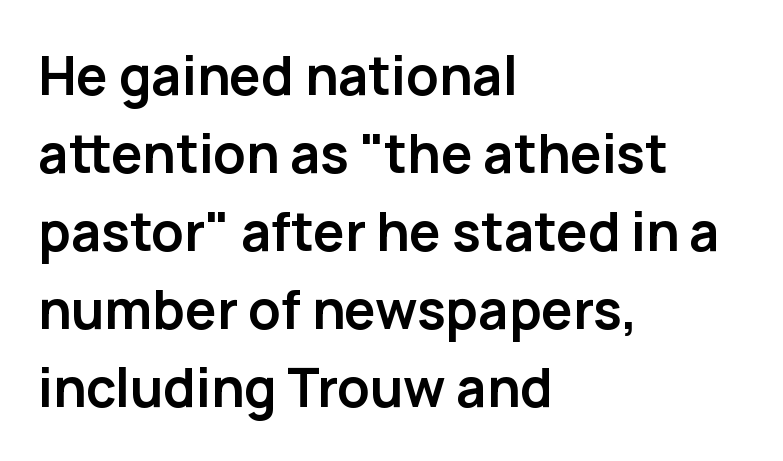
The image shows 53 px semibold sans-serif type, upright; set left-aligned, normal line spacing (1.47x), normal letter spacing, not underlined; low stroke contrast and a medium x-height.
